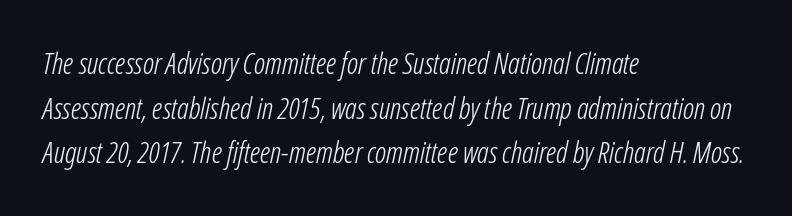
The image shows 29 px light, condensed type, italic (leaning right); set left-aligned, normal line spacing (1.54x), normal letter spacing, not underlined; low stroke contrast and a medium x-height.
